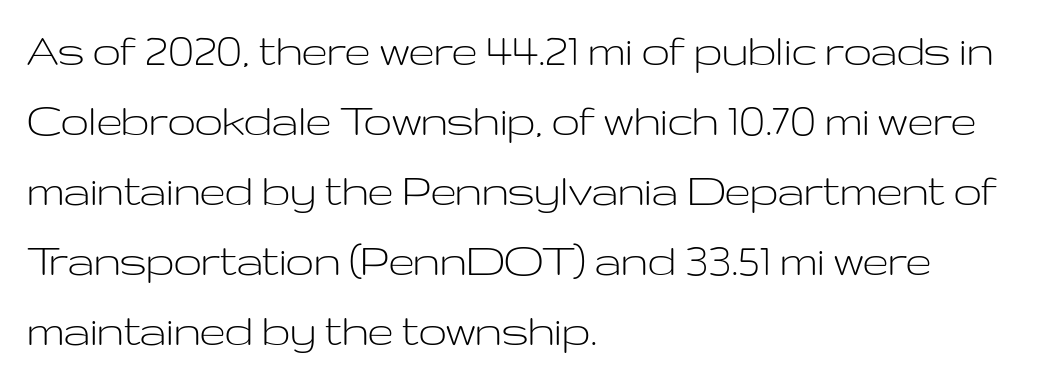
Are there feet on the stems? There aren't — it's a sans. The face used here is proportionally spaced, like ordinary book or web type. The gap between lines stays unmarked. These lines are set flush left with a ragged right edge. No heavy texture on the line: the type isn't bold.
